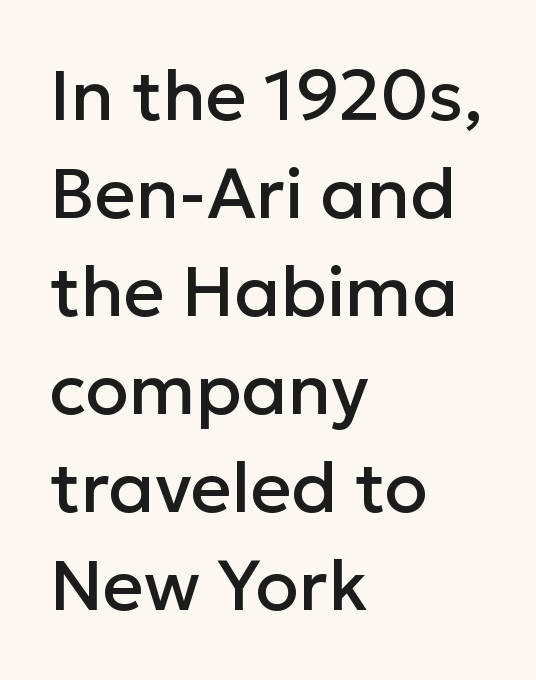
Q: Is the text italic (slanted)? A: No, it is upright.
Q: Is the typeface a serif or a sans-serif typeface? A: Sans-serif.
Q: Is the text underlined? A: No.
Q: How is the paragraph aligned? A: Left-aligned.
Q: Is the spacing between letters normal or unusually wide? A: Normal.
Q: Is the spacing between lines tight, normal or loose? A: Normal.
Q: Width (condensed, normal, or wide)? A: Normal.
Q: Stroke contrast? A: Low.
Q: x-height? A: Medium.
Q: Monospaced? A: No.
